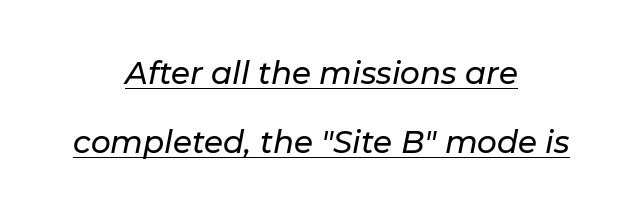
Q: Is the text italic (slanted)? A: Yes, it leans right by about 11 degrees.
Q: Is the text underlined? A: Yes.
Q: How is the paragraph aligned? A: Centered.
Q: Is the spacing between letters normal or unusually wide? A: Normal.
Q: Is the spacing between lines tight, normal or loose? A: Loose.
Q: Width (condensed, normal, or wide)? A: Normal.
Q: Stroke contrast? A: Low.
Q: x-height? A: Medium.
Q: Monospaced? A: No.
